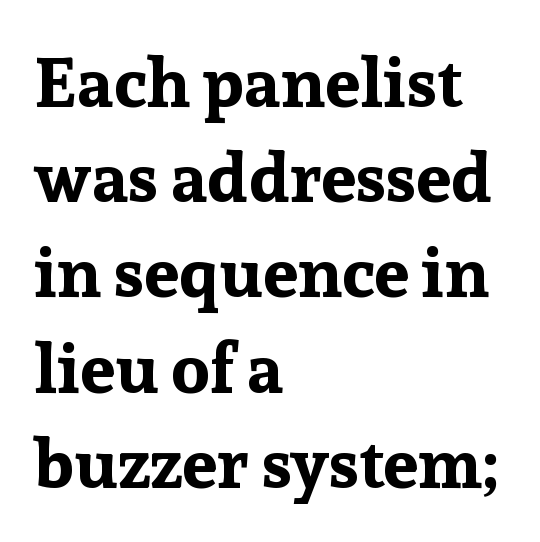
The image shows 70 px bold serif type, upright; set left-aligned, normal line spacing (1.36x), normal letter spacing, not underlined; low stroke contrast and a medium x-height.
